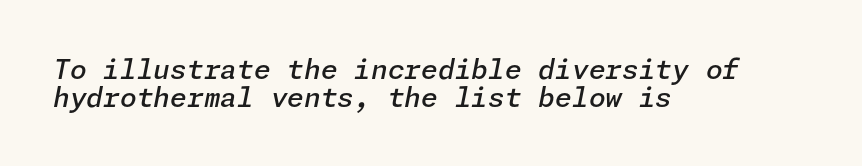
{"italic": "yes", "lean": "right", "slant_degrees": 11, "bold": "semi", "underline": "no", "align": "left", "line_spacing": "tight", "line_spacing_ratio": 1.03, "letter_spacing": "normal", "letter_spacing_em": 0.0, "glyph_px": 27}
